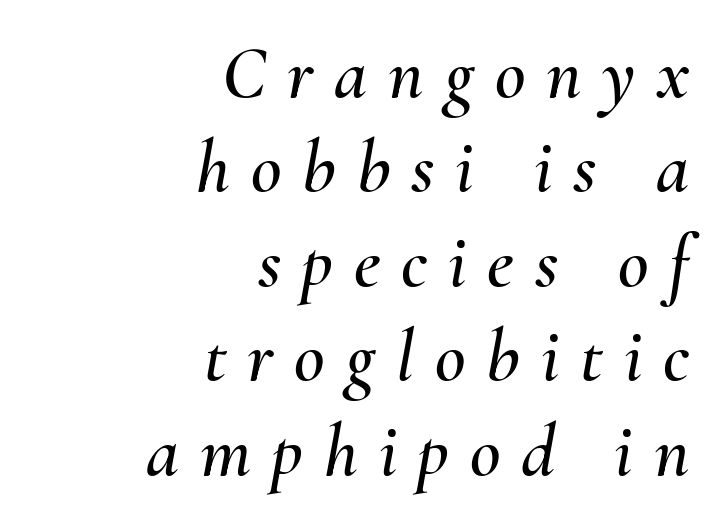
{"italic": "yes", "lean": "right", "slant_degrees": 10, "width": "normal", "stroke_contrast": "medium", "x_height": "small", "monospaced": "no", "underline": "no", "align": "right", "line_spacing": "normal", "line_spacing_ratio": 1.26, "letter_spacing": "wide", "letter_spacing_em": 0.28, "glyph_px": 75}
